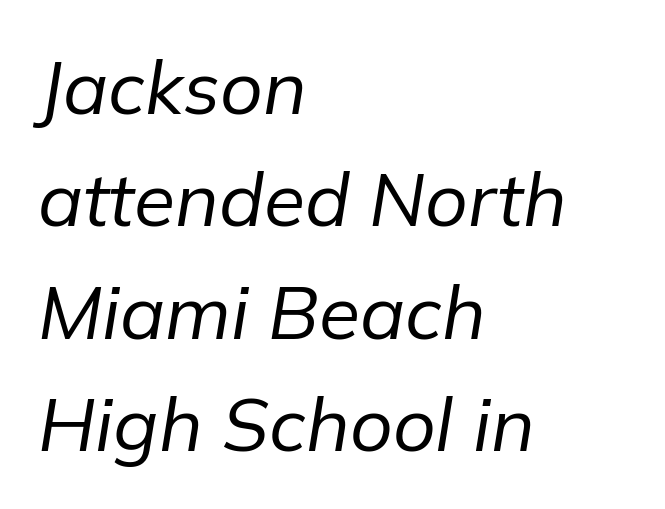
{"italic": "yes", "lean": "right", "slant_degrees": 9, "bold": "no", "weight": "regular", "width": "normal", "stroke_contrast": "low", "x_height": "medium", "monospaced": "no", "underline": "no", "align": "left", "line_spacing": "normal", "line_spacing_ratio": 1.5, "letter_spacing": "normal", "letter_spacing_em": 0.0, "glyph_px": 75}
